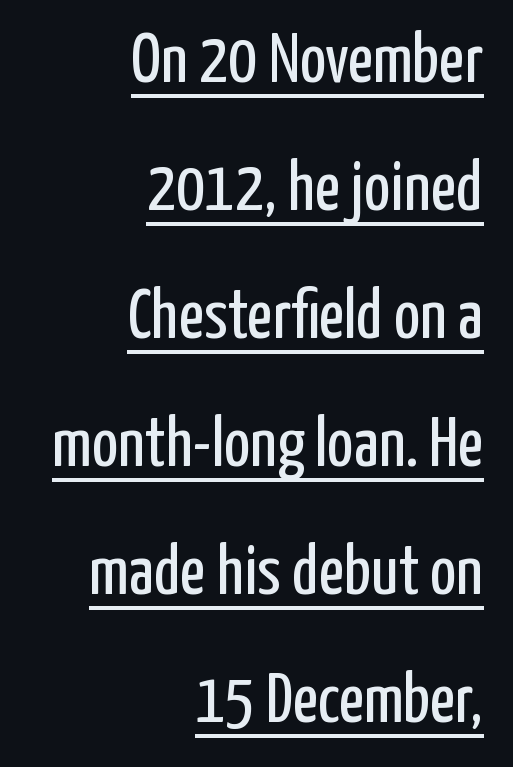
The image shows 70 px regular-weight, condensed sans-serif type, upright; set right-aligned, line spacing 1.83x, normal letter spacing, underlined; low stroke contrast and a medium x-height.
